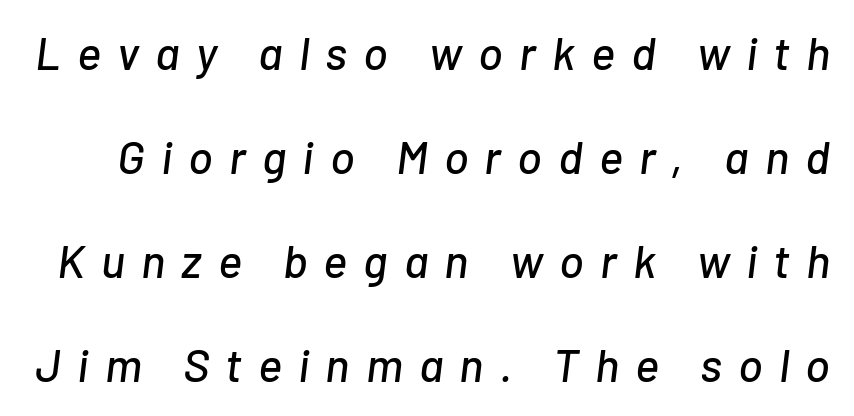
The image shows 46 px text type, italic (leaning right); set loose line spacing (2.26x), unusually wide letter spacing (+0.35 em), not underlined; low stroke contrast and a medium x-height.
